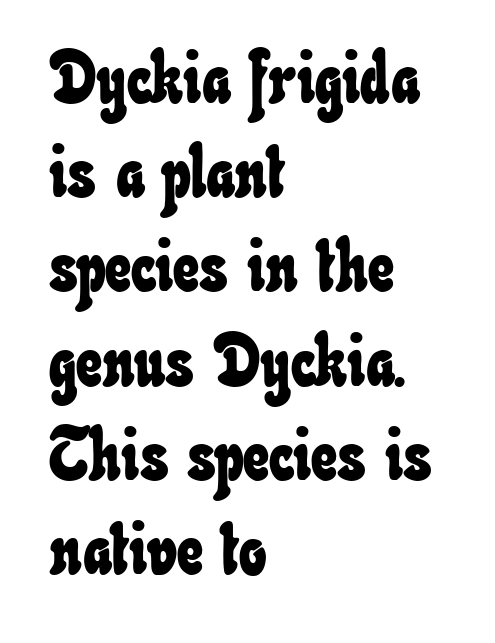
Typeset ragged right — the left edge is the straight one. Regarding leading, the lines here are spaced in the standard way. The foot of each line stays bare and open. A typesetter would call this proportional, since set widths differ per character. The letters sit at their default tracking, neither squeezed nor spread.
